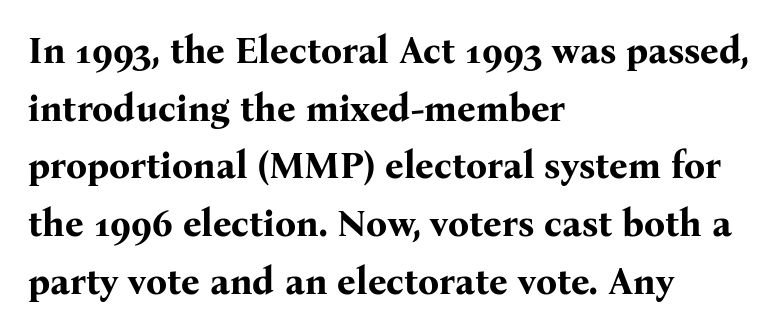
The type family on display is of the serif kind. Default kerning and tracking; the words read as compact shapes. One-word summary of the alignment: left. The glyphs are unaccompanied by any horizontal stroke below them. What's the leading like? Ordinary, nothing unusual.
